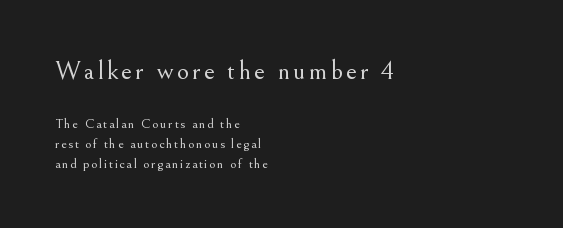
Q: Is the text bold? A: No.
Q: Is the text italic (slanted)? A: No, it is upright.
Q: Is the text underlined? A: No.
Q: How is the paragraph aligned? A: Left-aligned.
Q: Is the spacing between lines tight, normal or loose? A: Normal.
Q: Which block of text is set in a larger size, the first (top) or the second (bottom)? A: The first (top) one.
